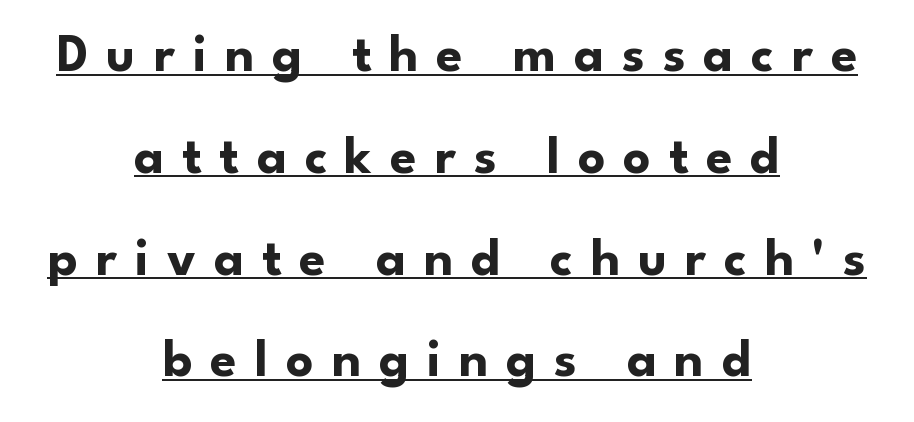
Q: Is the text bold? A: Yes.
Q: Is the text italic (slanted)? A: No, it is upright.
Q: Is the typeface a serif or a sans-serif typeface? A: Sans-serif.
Q: Is the text underlined? A: Yes.
Q: How is the paragraph aligned? A: Centered.
Q: Is the spacing between letters normal or unusually wide? A: Unusually wide.
Q: Is the spacing between lines tight, normal or loose? A: Loose.
Q: Width (condensed, normal, or wide)? A: Normal.
Q: Stroke contrast? A: Low.
Q: x-height? A: Small.
Q: Monospaced? A: No.
